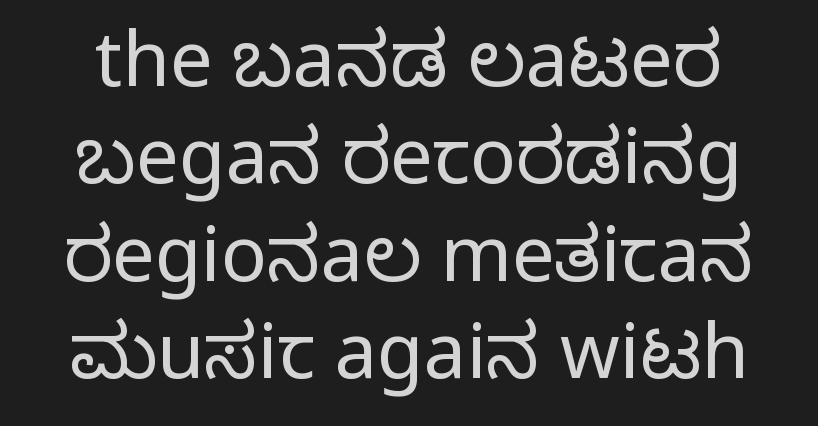
The image shows 76 px condensed sans-serif type, upright; set centered, normal line spacing (1.28x), normal letter spacing, not underlined; medium stroke contrast.
